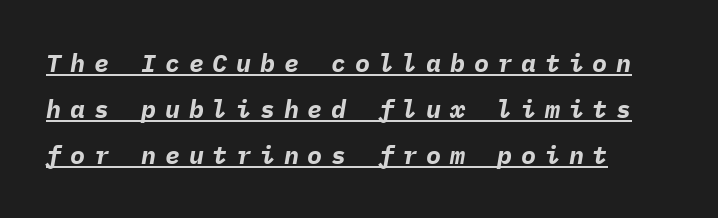
Short note: letters widely spaced. Layout note: lines flush left. Compared with an ordinary text face, these strokes are far heavier — a full bold. This is underlined copy, the kind a proofreader might mark for attention. Every character sits at an angle, as italics do.
